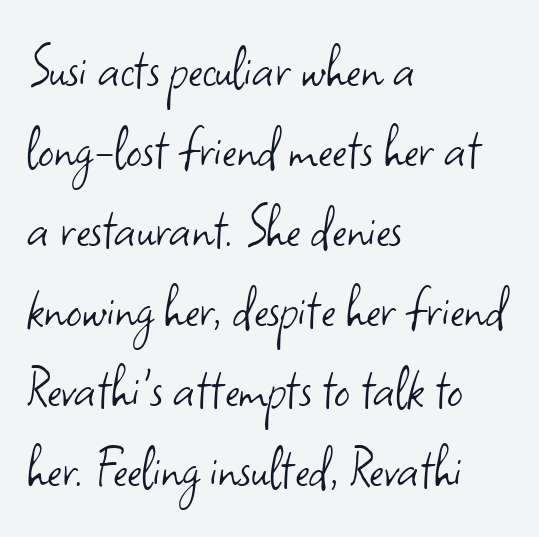
The image shows 62 px light sans-serif type; set left-aligned, normal line spacing (1.29x), normal letter spacing, not underlined; low stroke contrast and a small x-height.
